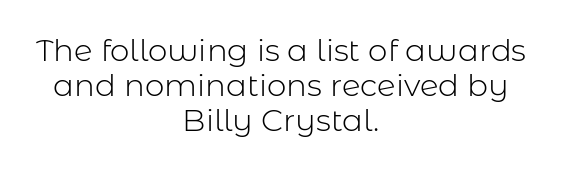
These lines huddle together more closely than default settings would place them. Character widths vary here, with narrow letters taking less room than wide ones. Observe the ordinary spacing: letters are neighbours, not strangers. These lines are centered, leaving both edges ragged. Serif or sans? Sans — the stroke terminals are bare. Only glyphs here, with clear space below each row.
